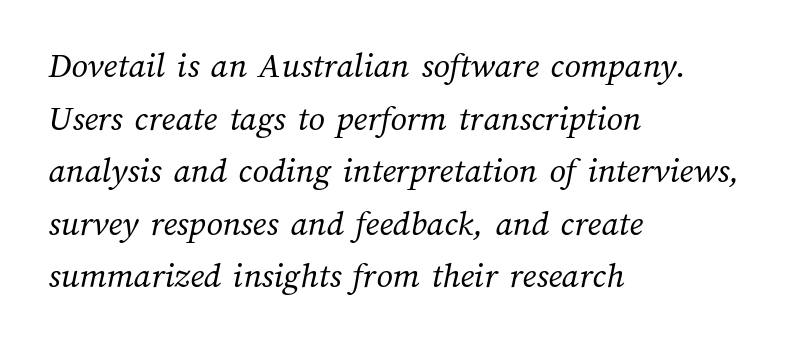
The image shows 36 px regular-weight type; set left-aligned, normal line spacing (1.46x), normal letter spacing, not underlined; medium stroke contrast and a medium x-height.
